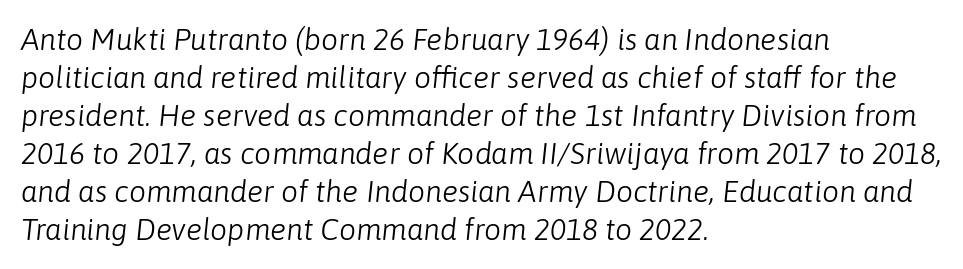
Q: Is the text bold? A: No.
Q: Is the text italic (slanted)? A: Yes, it leans right by about 6 degrees.
Q: Is the text underlined? A: No.
Q: How is the paragraph aligned? A: Left-aligned.
Q: Is the spacing between letters normal or unusually wide? A: Normal.
Q: Is the spacing between lines tight, normal or loose? A: Normal.
Q: Width (condensed, normal, or wide)? A: Normal.
Q: Stroke contrast? A: Low.
Q: x-height? A: Medium.
Q: Monospaced? A: No.
